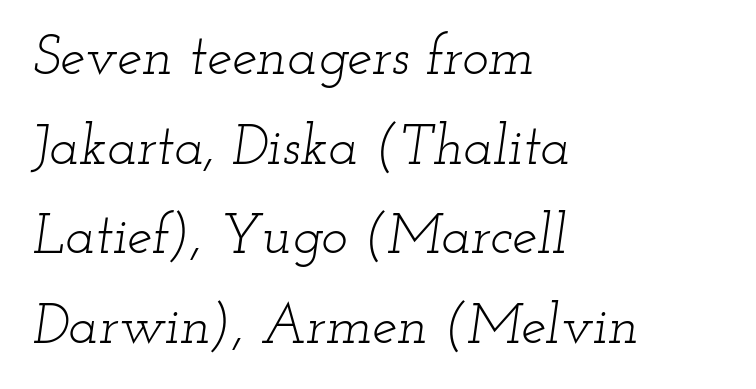
The image shows 56 px light, wide serif type, italic (leaning right); set left-aligned, normal line spacing (1.6x), normal letter spacing, not underlined; low stroke contrast and a small x-height.
